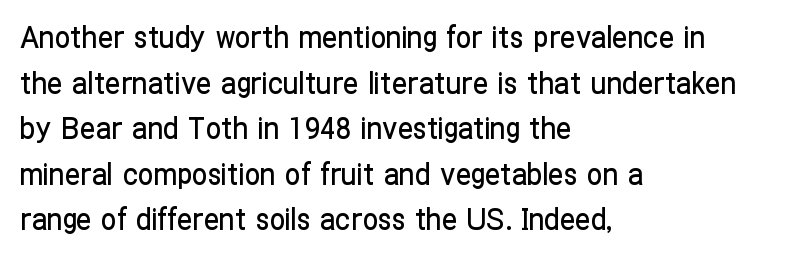
Honestly, the row spacing looks completely unremarkable. The passage shown is typed in a proportional face where columns would drift. You could call the tracking neutral — neither tight nor loose. A typesetter would mark this as roman, not italic. Descender tails drop into unmarked territory. Check where the strokes stop: nothing finishes them off — pure sans.
